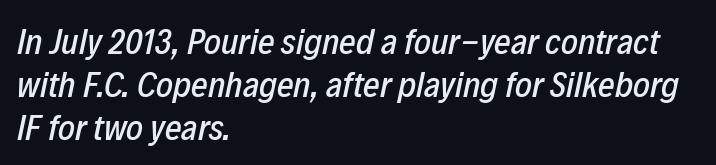
The image shows 36 px condensed type, italic (leaning right); set left-aligned, line spacing 1.2x, normal letter spacing, not underlined; low stroke contrast and a medium x-height.
